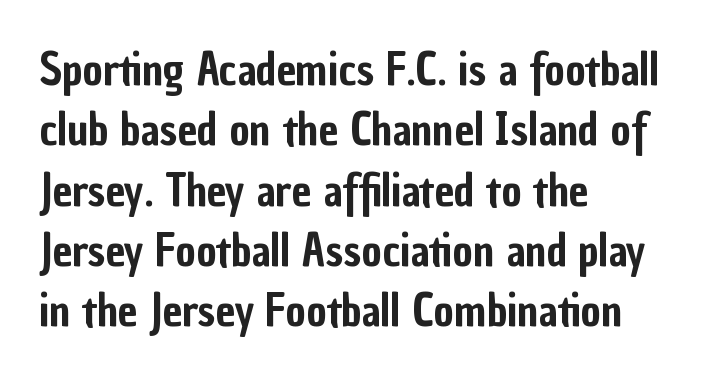
Q: Is the text italic (slanted)? A: No, it is upright.
Q: Is the typeface a serif or a sans-serif typeface? A: Sans-serif.
Q: Is the text underlined? A: No.
Q: How is the paragraph aligned? A: Left-aligned.
Q: Is the spacing between letters normal or unusually wide? A: Normal.
Q: Is the spacing between lines tight, normal or loose? A: Normal.
Q: Width (condensed, normal, or wide)? A: Condensed.
Q: Stroke contrast? A: Low.
Q: x-height? A: Medium.
Q: Monospaced? A: No.
